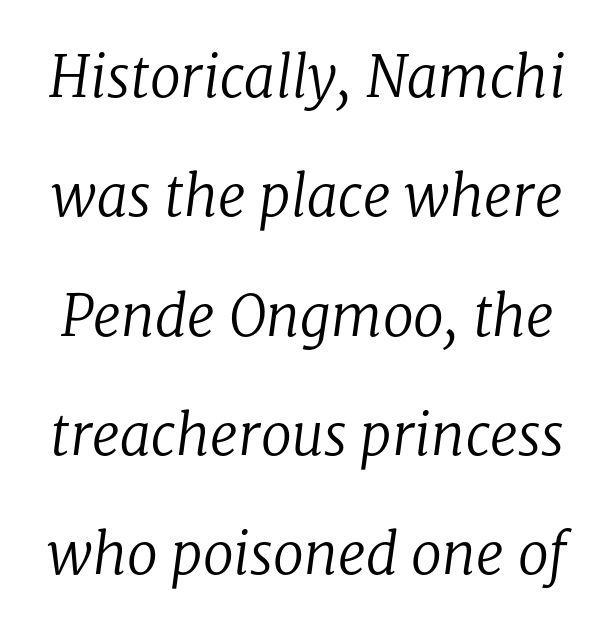
Q: Is the text bold? A: No.
Q: Is the text italic (slanted)? A: Yes, it leans right by about 8 degrees.
Q: Is the typeface a serif or a sans-serif typeface? A: Serif.
Q: Is the text underlined? A: No.
Q: Is the spacing between letters normal or unusually wide? A: Normal.
Q: Is the spacing between lines tight, normal or loose? A: Loose.
Q: Width (condensed, normal, or wide)? A: Normal.
Q: Stroke contrast? A: Low.
Q: x-height? A: Medium.
Q: Monospaced? A: No.
